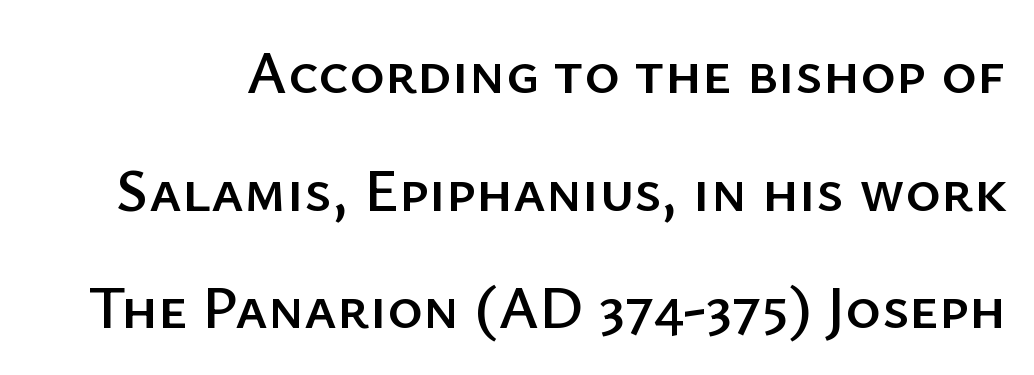
Q: Is the text italic (slanted)? A: No, it is upright.
Q: Is the typeface a serif or a sans-serif typeface? A: Sans-serif.
Q: Is the text underlined? A: No.
Q: Is the spacing between letters normal or unusually wide? A: Normal.
Q: Is the spacing between lines tight, normal or loose? A: Loose.
Q: Width (condensed, normal, or wide)? A: Normal.
Q: Stroke contrast? A: Low.
Q: x-height? A: Medium.
Q: Monospaced? A: No.
